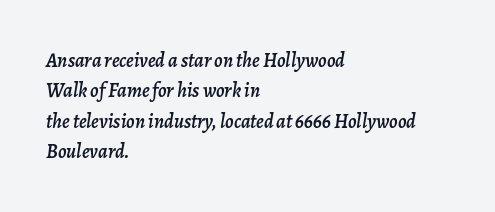
Q: Is the text italic (slanted)? A: Yes, it leans right by about 7 degrees.
Q: Is the text underlined? A: No.
Q: How is the paragraph aligned? A: Left-aligned.
Q: Is the spacing between letters normal or unusually wide? A: Normal.
Q: Is the spacing between lines tight, normal or loose? A: Normal.
